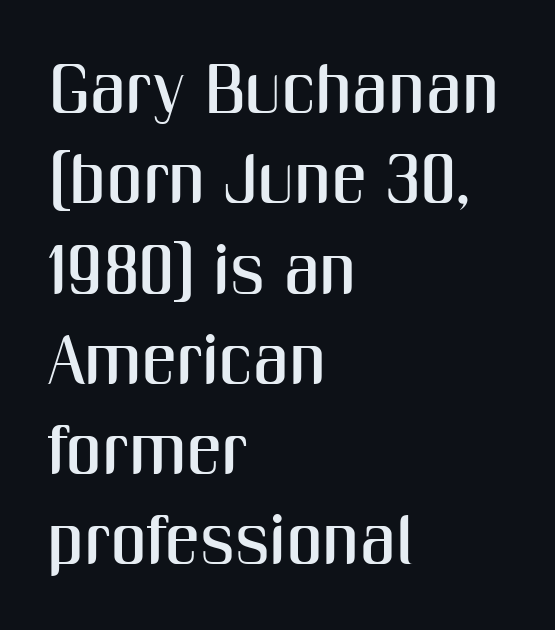
The image shows 70 px condensed sans-serif type, upright; set left-aligned, normal line spacing (1.29x), normal letter spacing, not underlined; medium stroke contrast and a medium x-height.
